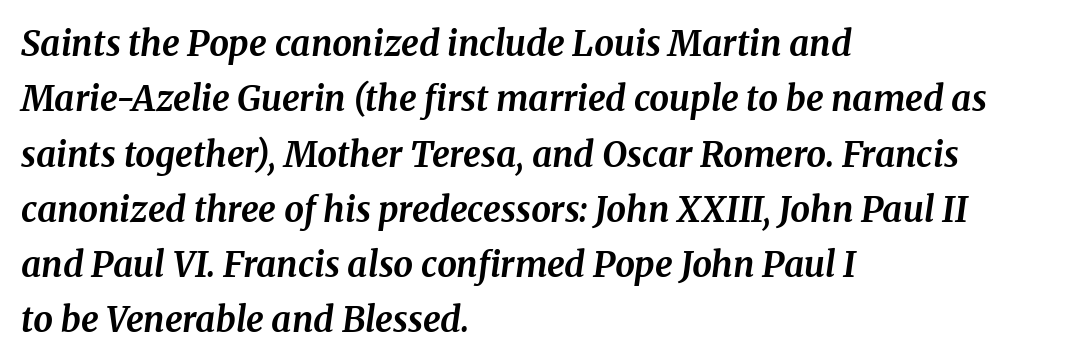
Q: Is the text bold? A: Yes.
Q: Is the text italic (slanted)? A: Yes, it leans right by about 8 degrees.
Q: Is the typeface a serif or a sans-serif typeface? A: Serif.
Q: Is the text underlined? A: No.
Q: How is the paragraph aligned? A: Left-aligned.
Q: Is the spacing between letters normal or unusually wide? A: Normal.
Q: Is the spacing between lines tight, normal or loose? A: Normal.
Q: Width (condensed, normal, or wide)? A: Normal.
Q: Stroke contrast? A: Medium.
Q: x-height? A: Medium.
Q: Monospaced? A: No.
